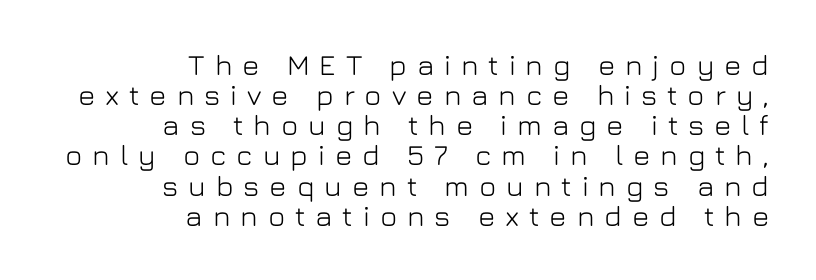
The image shows 29 px sans-serif type, upright; set right-aligned, tight line spacing (1.04x), unusually wide letter spacing (+0.34 em), not underlined; low stroke contrast and a medium x-height.
